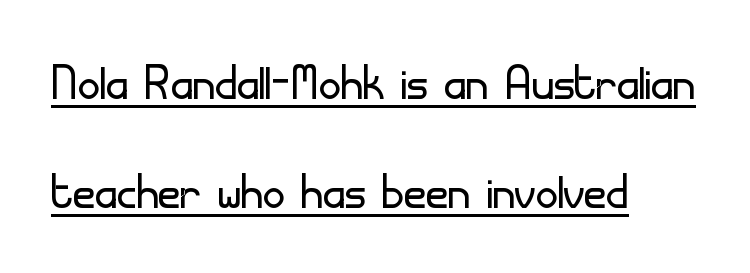
{"serif": "no", "italic": "no", "bold": "no", "weight": "light", "width": "normal", "stroke_contrast": "low", "x_height": "small", "monospaced": "no", "underline": "yes", "align": "left", "line_spacing_ratio": 1.79, "letter_spacing": "normal", "letter_spacing_em": 0.0, "glyph_px": 61}
